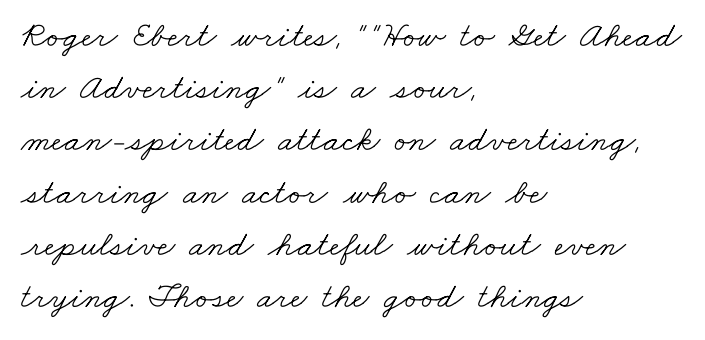
Q: Is the text bold? A: No.
Q: Is the typeface a serif or a sans-serif typeface? A: Serif.
Q: Is the text underlined? A: No.
Q: How is the paragraph aligned? A: Left-aligned.
Q: Is the spacing between letters normal or unusually wide? A: Normal.
Q: Is the spacing between lines tight, normal or loose? A: Normal.
Q: Width (condensed, normal, or wide)? A: Wide.
Q: Stroke contrast? A: Low.
Q: x-height? A: Small.
Q: Monospaced? A: No.
